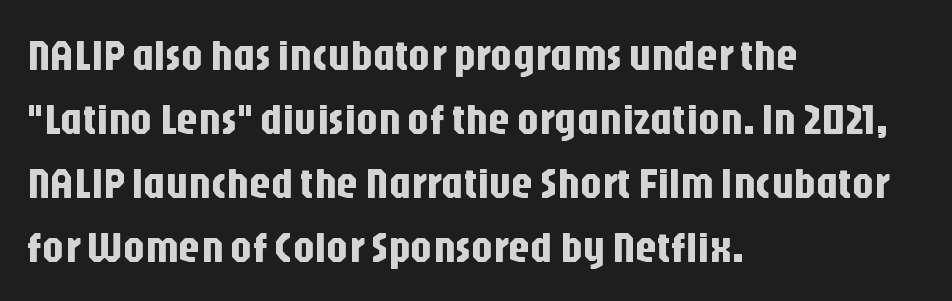
The block of text has a typical density, with ordinary space between rows. Nope, no serifs anywhere on these letters. Each letter keeps its own natural width here, so spacing adapts to shape. Alignment: flush left. The passage shown has conventional tracking throughout. It's the straight-up-and-down kind of type.
